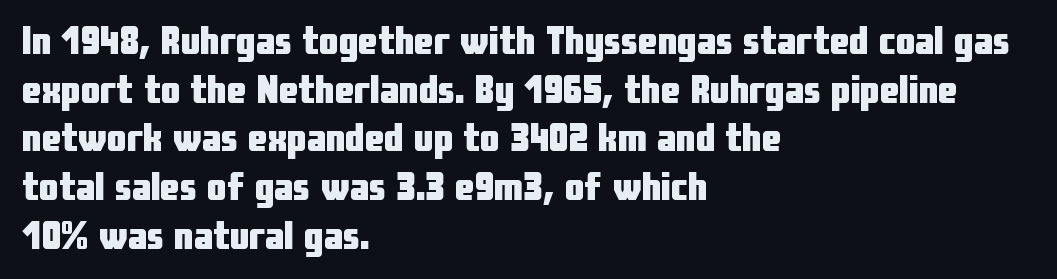
The image shows 39 px heavy, condensed sans-serif type, upright; set left-aligned, normal line spacing (1.25x), normal letter spacing, not underlined; low stroke contrast and a medium x-height.
